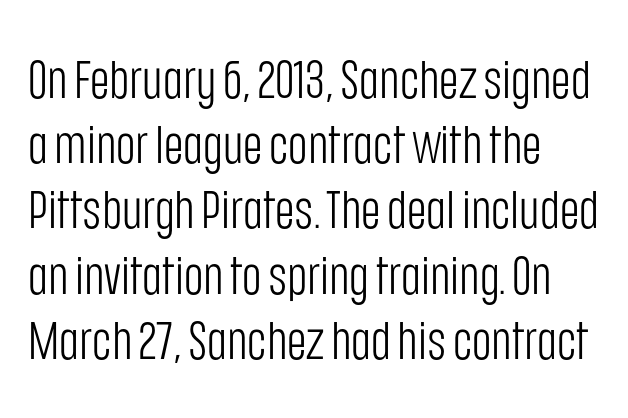
{"serif": "no", "italic": "no", "bold": "no", "weight": "light", "width": "condensed", "stroke_contrast": "low", "x_height": "large", "monospaced": "no", "underline": "no", "align": "left", "line_spacing_ratio": 1.23, "letter_spacing": "normal", "letter_spacing_em": 0.0, "glyph_px": 53}
